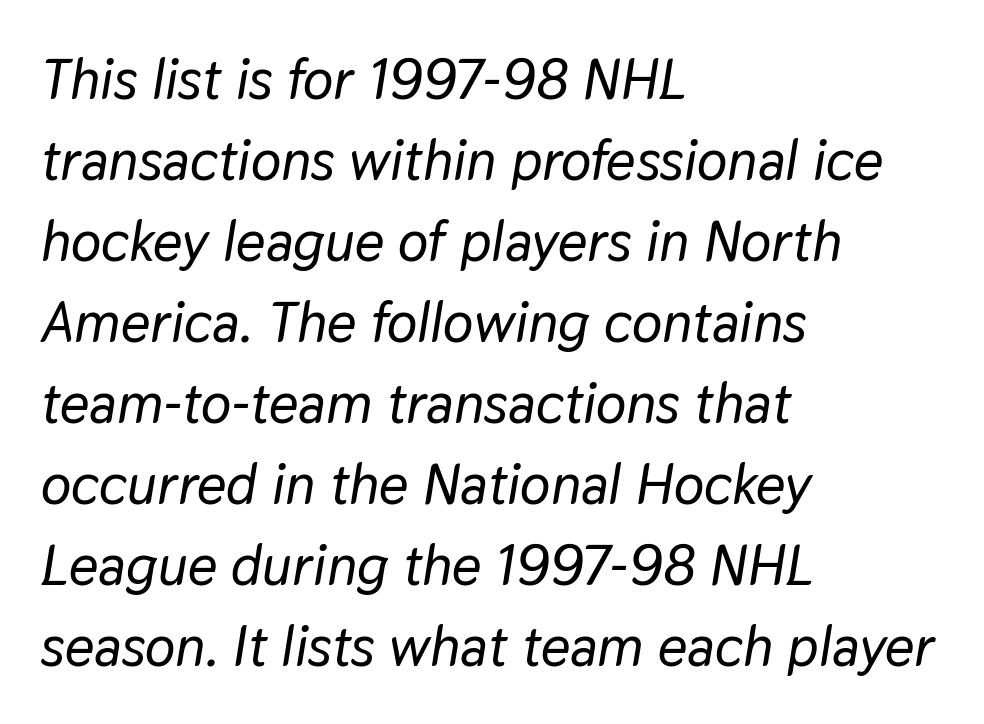
Q: Is the text italic (slanted)? A: Yes, it leans right by about 9 degrees.
Q: Is the text underlined? A: No.
Q: How is the paragraph aligned? A: Left-aligned.
Q: Is the spacing between letters normal or unusually wide? A: Normal.
Q: Is the spacing between lines tight, normal or loose? A: Normal.
Q: Width (condensed, normal, or wide)? A: Normal.
Q: Stroke contrast? A: Low.
Q: x-height? A: Medium.
Q: Monospaced? A: No.
